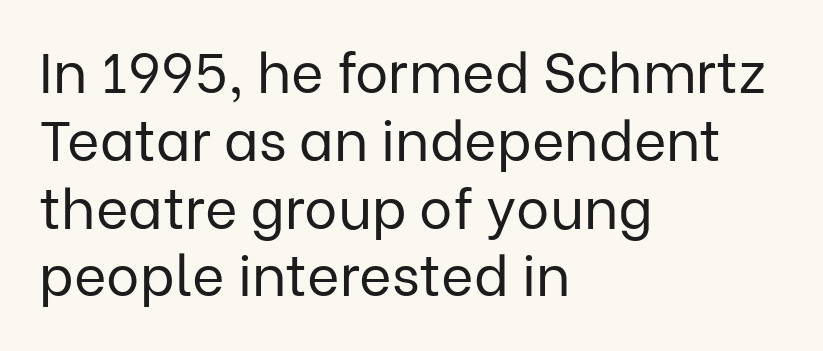
The letters carry no serifs — their stems end cleanly without finishing strokes. Letters rest on an invisible, unmarked baseline. A student would call this left alignment; a typographer would say flush left, rag right. Think standard paragraph weight, or any step lighter than that.
